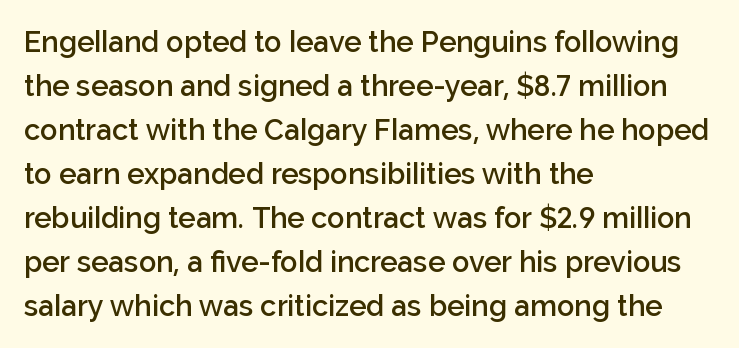
The image shows 29 px semibold sans-serif type, upright; set left-aligned, normal line spacing (1.52x), normal letter spacing, not underlined; low stroke contrast and a medium x-height.
